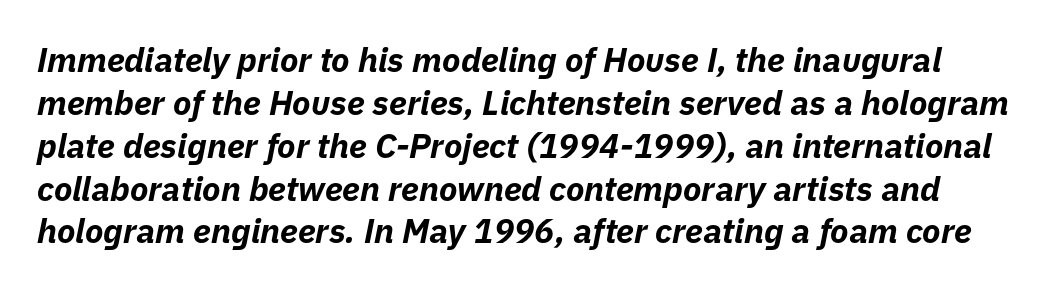
Q: Is the text bold? A: Yes.
Q: Is the text italic (slanted)? A: Yes, it leans right by about 11 degrees.
Q: Is the text underlined? A: No.
Q: Is the spacing between letters normal or unusually wide? A: Normal.
Q: Is the spacing between lines tight, normal or loose? A: Normal.
Q: Width (condensed, normal, or wide)? A: Normal.
Q: Stroke contrast? A: Low.
Q: x-height? A: Medium.
Q: Monospaced? A: No.
